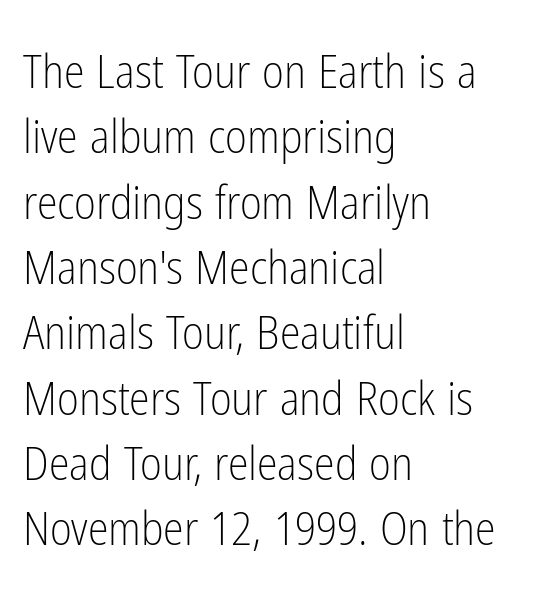
The lines are quadded left. The baseline area is clear. You can tell it's not italic because the verticals are truly vertical. Letter spacing: default. Font category for this specimen: sans-serif. The passage shown is typed in a proportional face where columns would drift.
